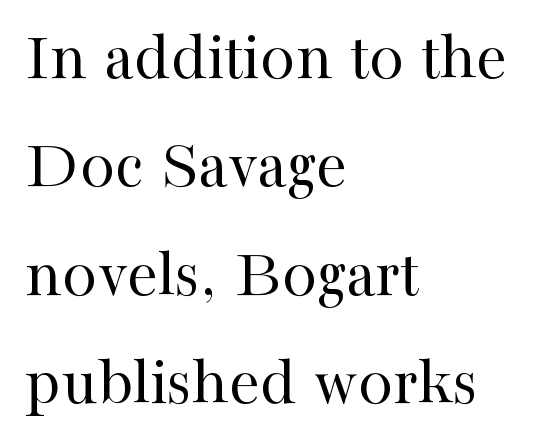
Q: Is the text bold? A: No.
Q: Is the text italic (slanted)? A: No, it is upright.
Q: Is the typeface a serif or a sans-serif typeface? A: Serif.
Q: Is the text underlined? A: No.
Q: How is the paragraph aligned? A: Left-aligned.
Q: Is the spacing between letters normal or unusually wide? A: Normal.
Q: Is the spacing between lines tight, normal or loose? A: Normal.
Q: Width (condensed, normal, or wide)? A: Normal.
Q: Stroke contrast? A: High.
Q: x-height? A: Medium.
Q: Monospaced? A: No.
